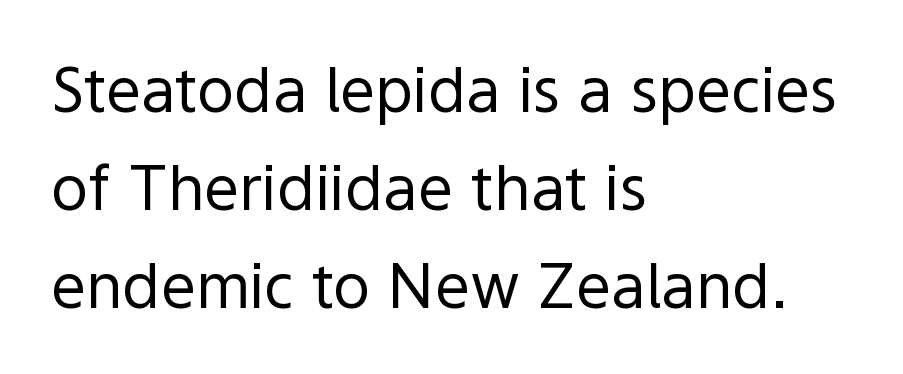
{"serif": "no", "italic": "no", "bold": "no", "weight": "regular", "width": "normal", "x_height": "medium", "monospaced": "no", "underline": "no", "align": "left", "line_spacing": "normal", "line_spacing_ratio": 1.58, "letter_spacing": "normal", "letter_spacing_em": 0.0, "glyph_px": 62}
